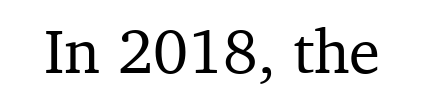
Descender tails drop into unmarked territory. In terms of letterform style, serifs are clearly present. You could not count columns in this text — the font is proportionally spaced. Every character sits straight up, as roman type does.
